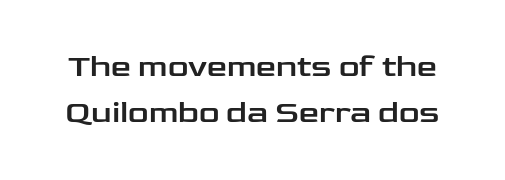
{"serif": "no", "italic": "no", "width": "wide", "stroke_contrast": "low", "x_height": "medium", "monospaced": "no", "underline": "no", "line_spacing": "normal", "line_spacing_ratio": 1.45, "letter_spacing": "normal", "letter_spacing_em": 0.0, "glyph_px": 32}
